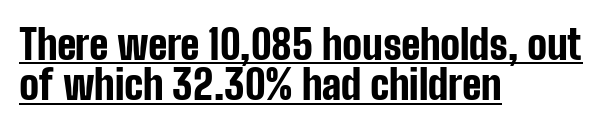
The image shows 41 px bold, condensed sans-serif type, upright; set left-aligned, tight line spacing (0.98x), normal letter spacing, underlined; low stroke contrast and a medium x-height.
